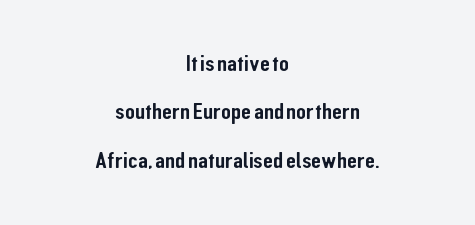
Q: Is the text italic (slanted)? A: No, it is upright.
Q: Is the text underlined? A: No.
Q: How is the paragraph aligned? A: Centered.
Q: Is the spacing between letters normal or unusually wide? A: Normal.
Q: Is the spacing between lines tight, normal or loose? A: Loose.
